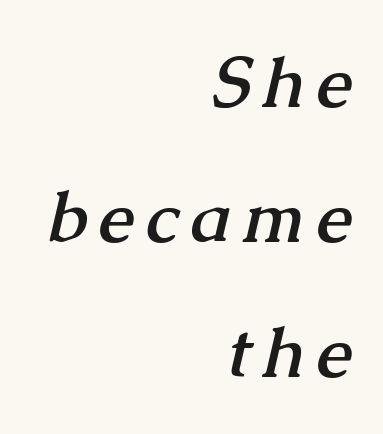
The strip under each line holds only bare page. The setting favours the right margin, as signatures and pull-quotes sometimes do. Here the designer chose a conventional face with non-uniform glyph widths. The passage shown stacks its lines with a broad gap. Check where the strokes stop: tiny serifs finish them off. As a designer I'd log this as weight 700, bold.
